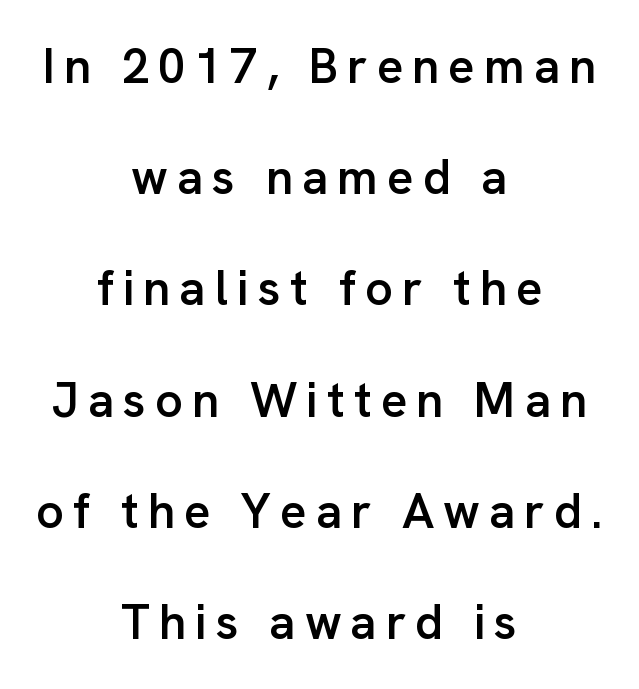
The image shows 49 px semibold sans-serif type, upright; set centered, loose line spacing (2.27x), not underlined; low stroke contrast and a medium x-height.
